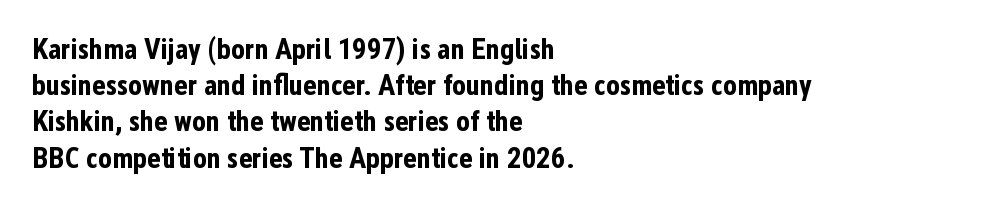
The image shows 29 px bold, condensed sans-serif type, upright; set left-aligned, normal line spacing (1.25x), normal letter spacing, not underlined; low stroke contrast and a medium x-height.
